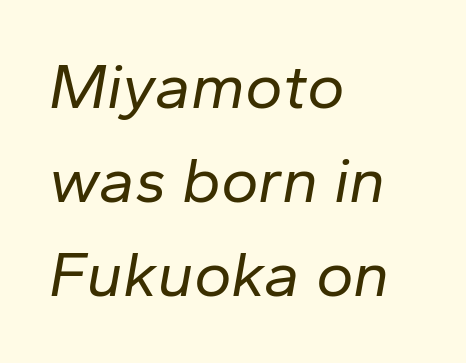
{"italic": "yes", "lean": "right", "slant_degrees": 10, "bold": "no", "weight": "regular", "width": "normal", "stroke_contrast": "low", "x_height": "medium", "monospaced": "no", "underline": "no", "align": "left", "line_spacing": "normal", "line_spacing_ratio": 1.47, "letter_spacing": "normal", "letter_spacing_em": 0.0, "glyph_px": 64}
